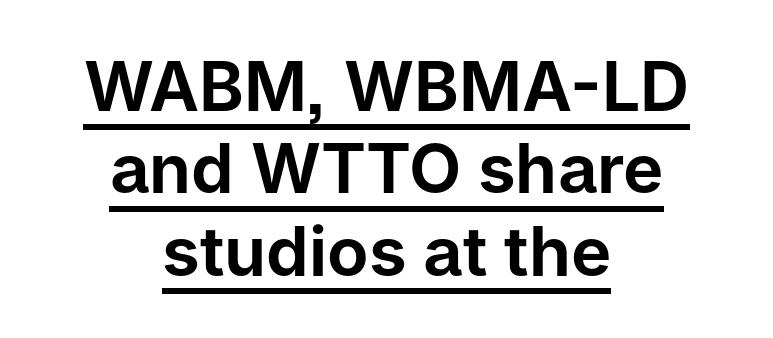
In designer terms, the underline attribute is active on this setting. Centered paragraph, ragged on both sides. Think of a printed novel: that variable character pitch is what you see here. The letters sit at their default tracking, neither squeezed nor spread. The characters display no serif detailing; their extremities are plain. Every character sits straight up, as roman type does.
